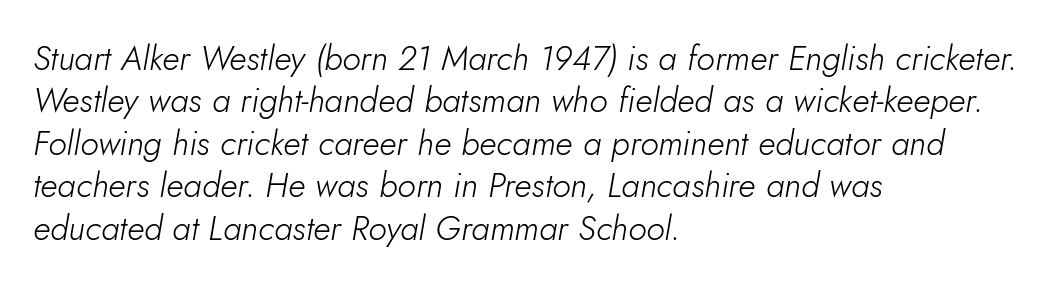
Q: Is the text bold? A: No.
Q: Is the text italic (slanted)? A: Yes, it leans right by about 5 degrees.
Q: Is the text underlined? A: No.
Q: How is the paragraph aligned? A: Left-aligned.
Q: Is the spacing between letters normal or unusually wide? A: Normal.
Q: Is the spacing between lines tight, normal or loose? A: Normal.
Q: Width (condensed, normal, or wide)? A: Normal.
Q: Stroke contrast? A: Low.
Q: x-height? A: Small.
Q: Monospaced? A: No.
